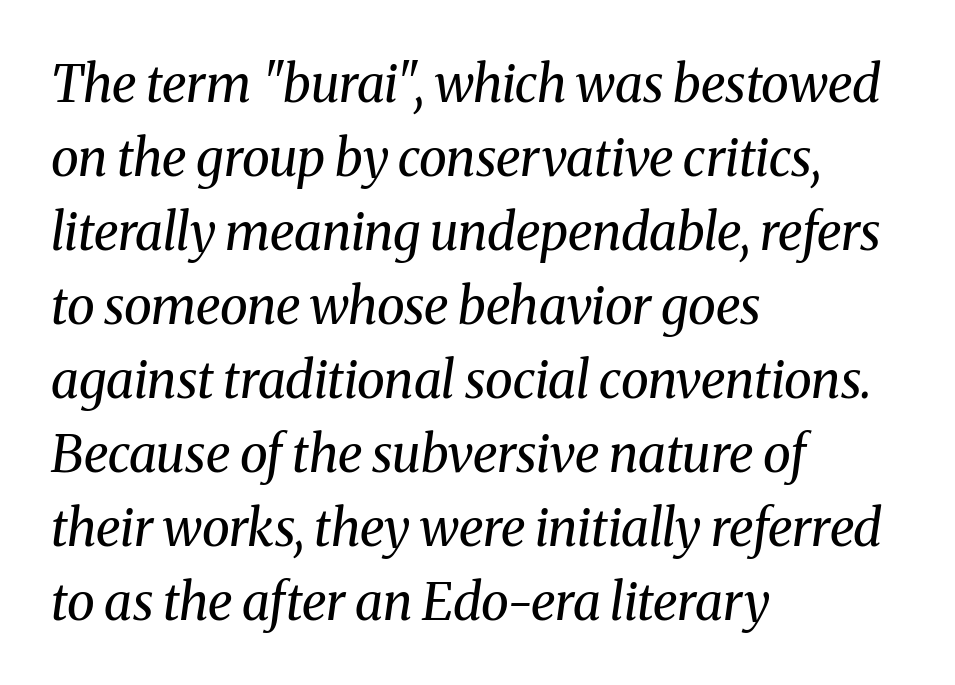
Q: Is the text bold? A: No.
Q: Is the text italic (slanted)? A: Yes, it leans right by about 8 degrees.
Q: Is the typeface a serif or a sans-serif typeface? A: Serif.
Q: Is the text underlined? A: No.
Q: How is the paragraph aligned? A: Left-aligned.
Q: Is the spacing between letters normal or unusually wide? A: Normal.
Q: Is the spacing between lines tight, normal or loose? A: Normal.
Q: Width (condensed, normal, or wide)? A: Normal.
Q: Stroke contrast? A: Medium.
Q: x-height? A: Medium.
Q: Monospaced? A: No.
